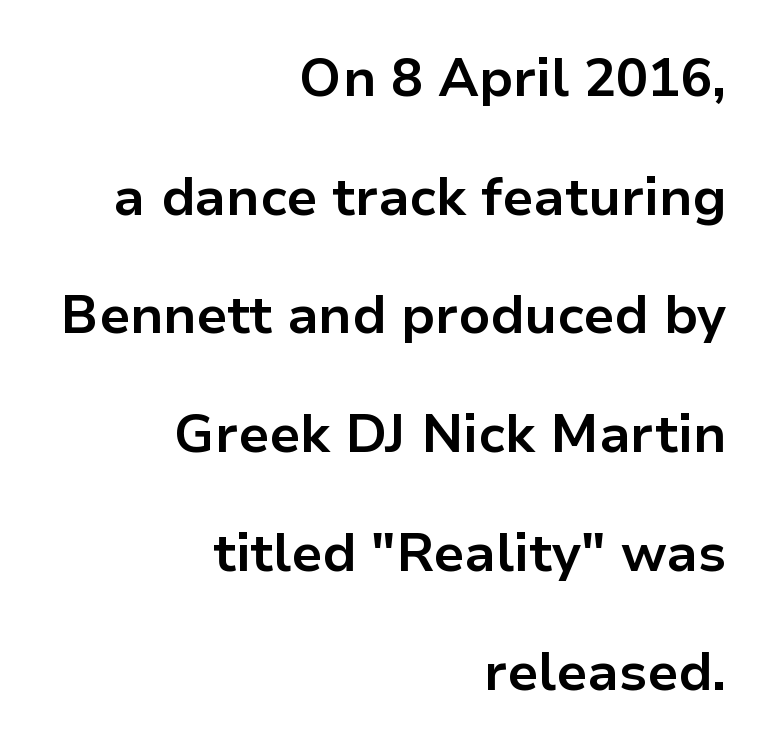
Students, this is bold: see how much ink each stroke carries. No extra tracking has been applied to these lines. The characters display no serif detailing; their extremities are plain. Looks like regular typesetting: each glyph gets only the width it needs. Does the copy run flush right? Yes — the right margin is perfectly even.
